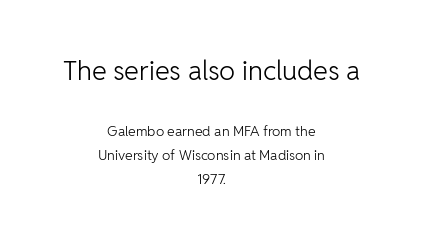
Reading top to bottom, the characters get smaller at the block break. Honestly, the letter spacing is just normal — you wouldn't notice it. On a weight scale, this lands at 450 or below. You can tell it's not italic because the verticals are truly vertical.
